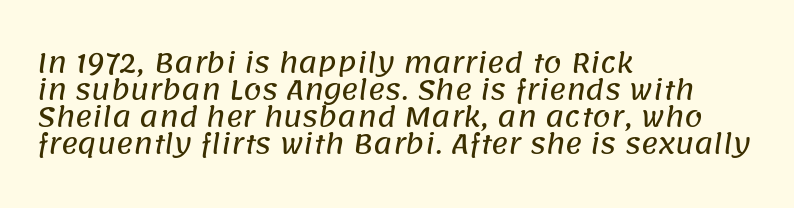
Q: Is the text underlined? A: No.
Q: How is the paragraph aligned? A: Left-aligned.
Q: Is the spacing between letters normal or unusually wide? A: Normal.
Q: Is the spacing between lines tight, normal or loose? A: Tight.
